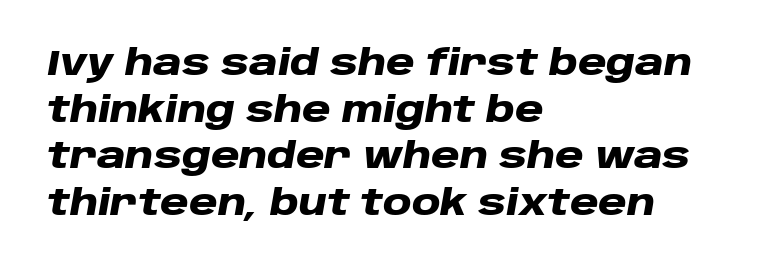
The ragged edge is on the right, which tells us the setting is flush left. No word sits above an underline. Italic: yes, the glyphs are oblique. The passage shown is emphatically bold. Reading down the column, the eye jumps a familiar distance to each next line. This rendering leaves character spacing at its baseline value.
